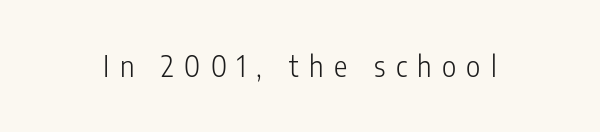
Think of a printed novel: that variable character pitch is what you see here. Descenders hang freely into open space. Compared with a typical body face, this is equally light or lighter still. There is plenty of visible air inserted between adjacent glyphs.
